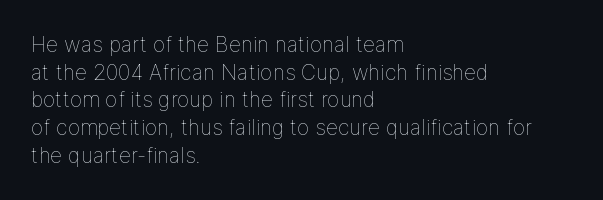
The image shows 21 px text type, upright; set left-aligned, normal line spacing (1.32x), normal letter spacing, not underlined.
